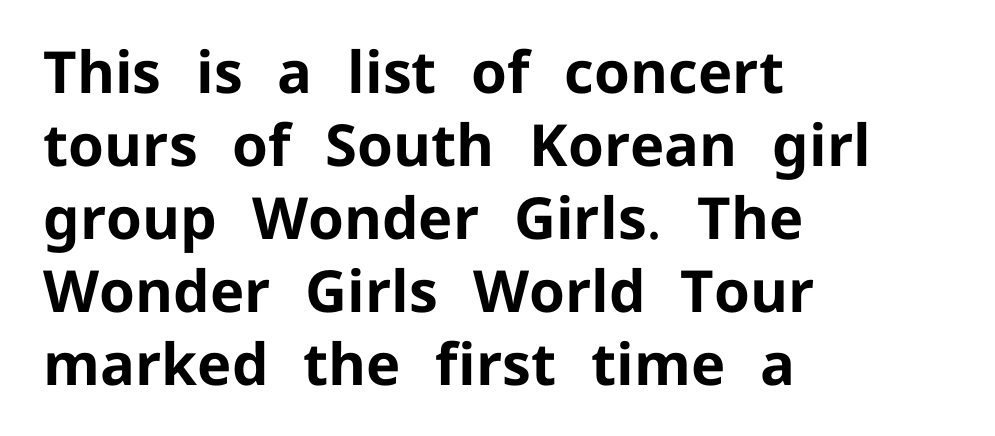
Q: Is the text bold? A: Yes.
Q: Is the text italic (slanted)? A: No, it is upright.
Q: Is the typeface a serif or a sans-serif typeface? A: Sans-serif.
Q: Is the text underlined? A: No.
Q: How is the paragraph aligned? A: Left-aligned.
Q: Is the spacing between letters normal or unusually wide? A: Normal.
Q: Is the spacing between lines tight, normal or loose? A: Normal.
Q: Width (condensed, normal, or wide)? A: Normal.
Q: Stroke contrast? A: Low.
Q: x-height? A: Medium.
Q: Monospaced? A: No.
